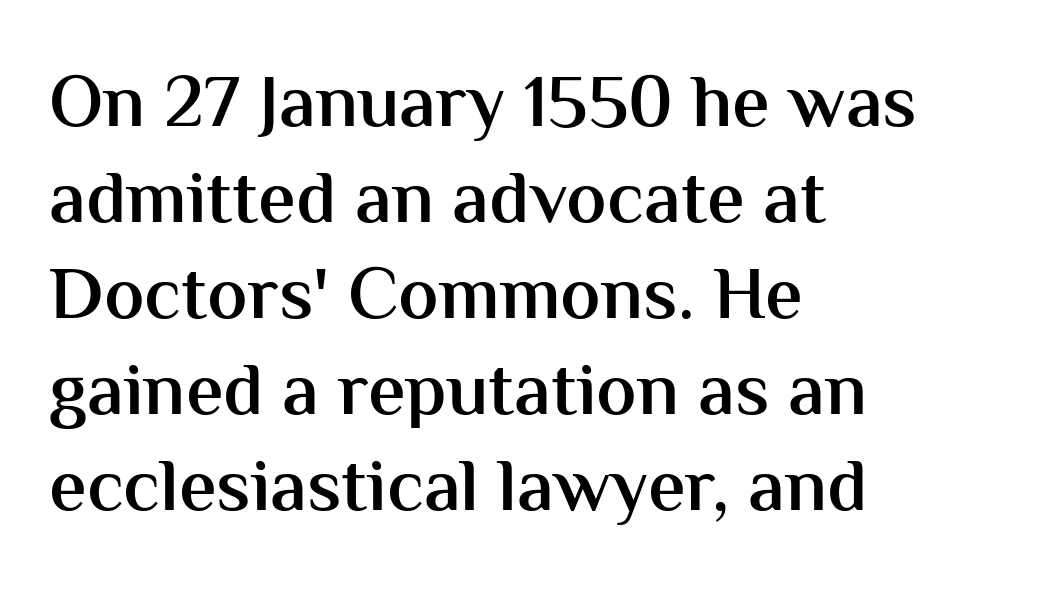
The area under the type is left untouched. This rendering leaves character spacing at its baseline value. Compared with a centered layout, this one pins lines to the left instead. This sample uses an upright cut, with every glyph sitting square on the baseline.
